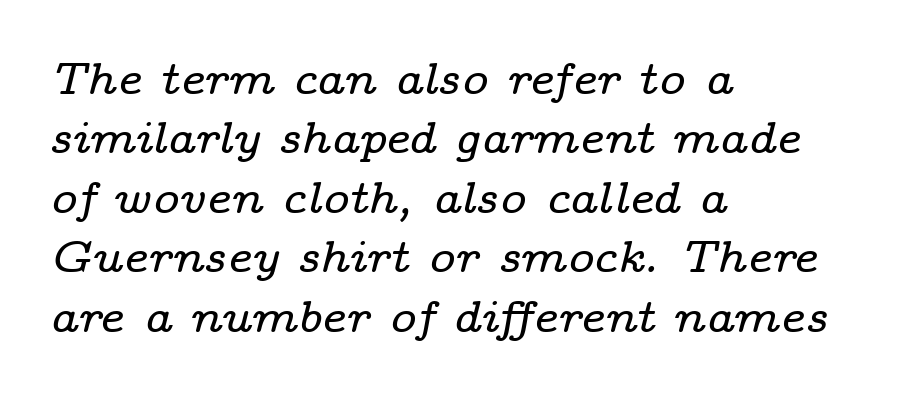
{"serif": "yes", "italic": "yes", "lean": "right", "slant_degrees": 14, "width": "wide", "stroke_contrast": "low", "x_height": "medium", "monospaced": "no", "underline": "no", "align": "left", "line_spacing": "normal", "line_spacing_ratio": 1.32, "letter_spacing": "normal", "letter_spacing_em": 0.0, "glyph_px": 45}
